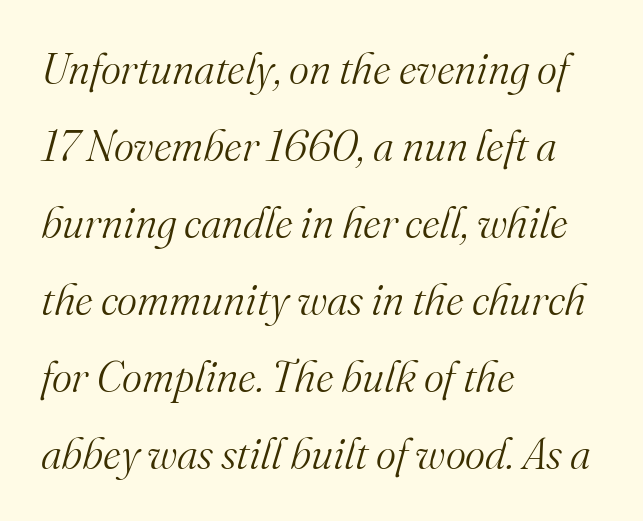
There is no visible air inserted between adjacent glyphs. Notice how the stems are inclined rather than vertical — that's the hallmark of italics. Stroke thickness stays within the range of a standard reading face or lighter. Check where the strokes stop: tiny serifs finish them off.
